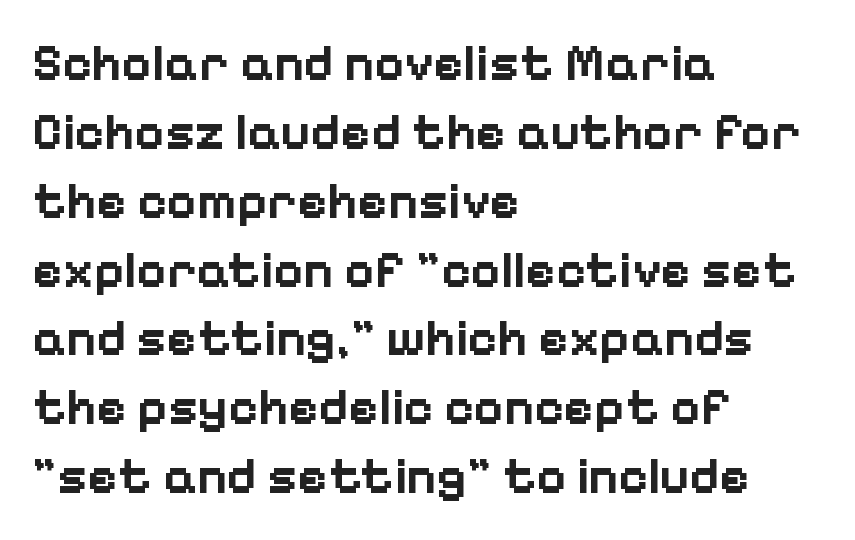
Tracking here is standard; glyphs follow each other at the usual distance. Typographically, this falls in the sans-serif category. In CSS terms this would be text-align: left. A typesetter would call this leading conventional body-copy spacing. Is there any slant? The stems are plumb. Note the varied advance widths — an 'i' is clearly narrower than an 'm'.
